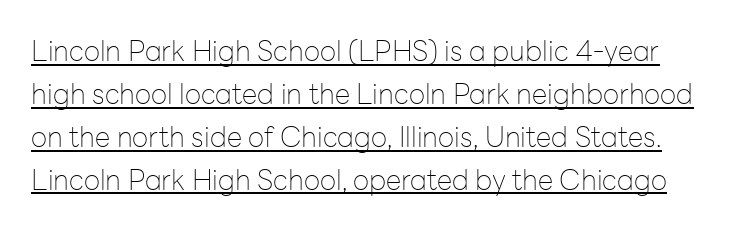
Think of a printed novel: that variable character pitch is what you see here. This rendering leaves character spacing at its baseline value. The rendering uses the underline text-decoration. Stroke thickness stays within the range of a standard reading face or lighter.
